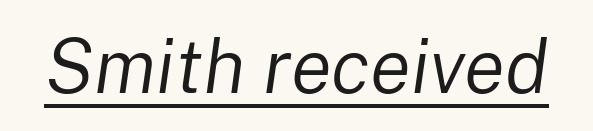
The image shows 76 px regular-weight type, italic (leaning right); set normal letter spacing, underlined; low stroke contrast and a medium x-height.
